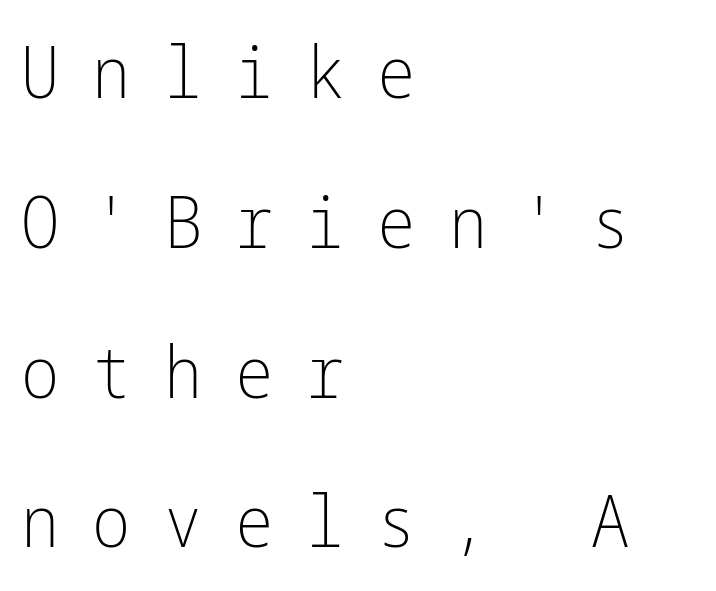
Q: Is the text bold? A: No.
Q: Is the text italic (slanted)? A: No, it is upright.
Q: Is the typeface a serif or a sans-serif typeface? A: Sans-serif.
Q: Is the text underlined? A: No.
Q: How is the paragraph aligned? A: Left-aligned.
Q: Is the spacing between letters normal or unusually wide? A: Unusually wide.
Q: Is the spacing between lines tight, normal or loose? A: Loose.
Q: Width (condensed, normal, or wide)? A: Condensed.
Q: Stroke contrast? A: Low.
Q: x-height? A: Medium.
